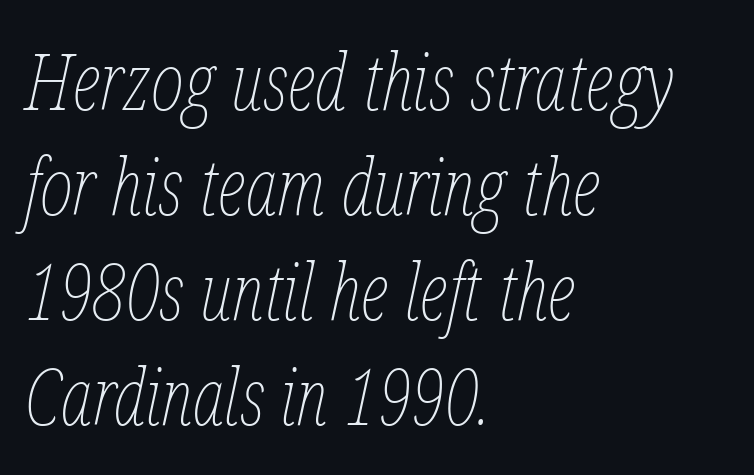
{"italic": "yes", "lean": "right", "slant_degrees": 12, "bold": "no", "weight": "thin", "width": "condensed", "stroke_contrast": "low", "x_height": "medium", "monospaced": "no", "underline": "no", "align": "left", "line_spacing": "normal", "line_spacing_ratio": 1.33, "letter_spacing": "normal", "letter_spacing_em": 0.0, "glyph_px": 79}
